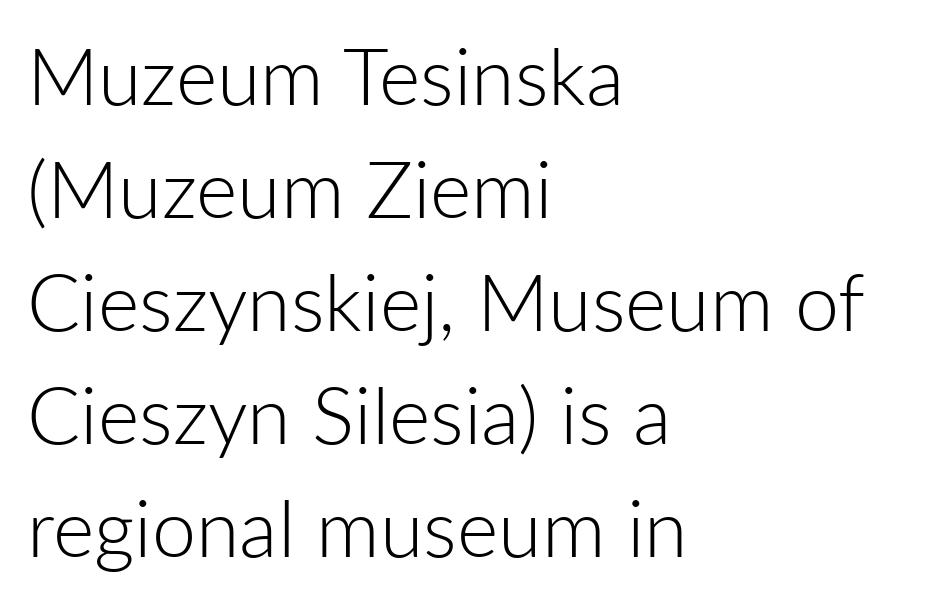
Q: Is the text bold? A: No.
Q: Is the text italic (slanted)? A: No, it is upright.
Q: Is the typeface a serif or a sans-serif typeface? A: Sans-serif.
Q: Is the text underlined? A: No.
Q: How is the paragraph aligned? A: Left-aligned.
Q: Is the spacing between letters normal or unusually wide? A: Normal.
Q: Is the spacing between lines tight, normal or loose? A: Normal.
Q: Width (condensed, normal, or wide)? A: Normal.
Q: Stroke contrast? A: Low.
Q: x-height? A: Medium.
Q: Monospaced? A: No.
